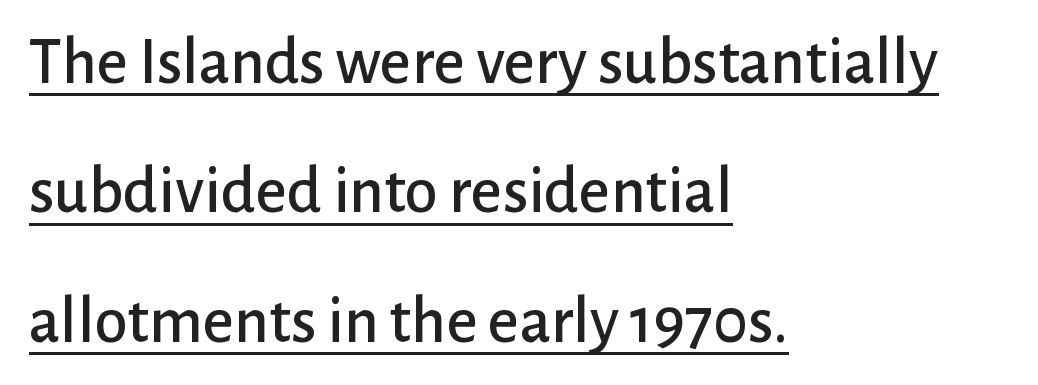
Q: Is the text italic (slanted)? A: No, it is upright.
Q: Is the typeface a serif or a sans-serif typeface? A: Sans-serif.
Q: Is the text underlined? A: Yes.
Q: How is the paragraph aligned? A: Left-aligned.
Q: Is the spacing between letters normal or unusually wide? A: Normal.
Q: Is the spacing between lines tight, normal or loose? A: Loose.
Q: Width (condensed, normal, or wide)? A: Normal.
Q: Stroke contrast? A: Low.
Q: x-height? A: Medium.
Q: Monospaced? A: No.
